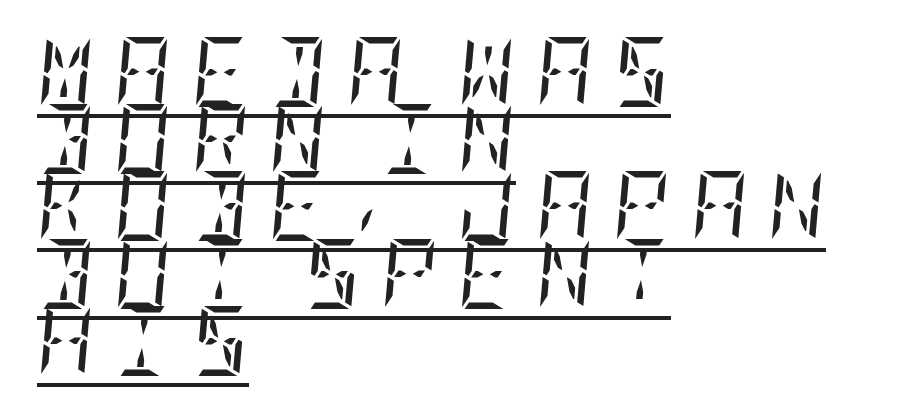
This rendering features underlined lettering. Small tapered or slab feet sit at the stroke ends, so this counts as serif. You can tell it's italic because the verticals aren't actually vertical. The rendering uses a small line-height, squeezing the rows.
